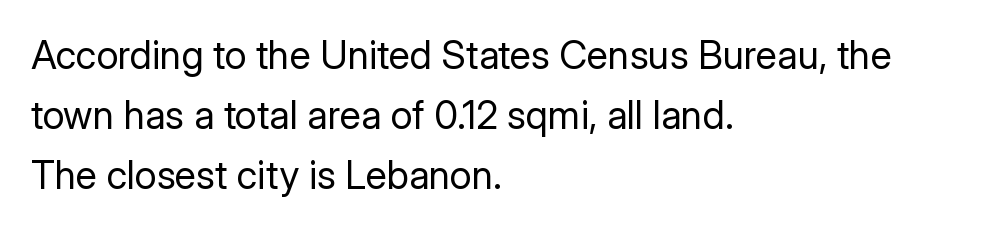
The image shows 39 px regular-weight sans-serif type, upright; set left-aligned, normal line spacing (1.54x), normal letter spacing, not underlined; low stroke contrast and a medium x-height.
